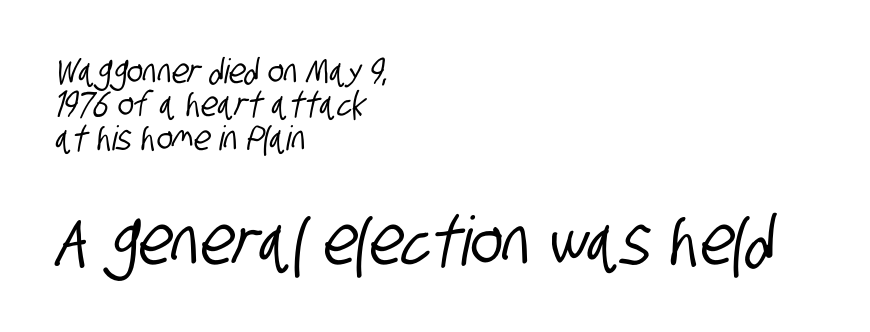
The paragraph shown leans on its left margin. The composition opens small and finishes big. Line spacing here is tight. Is this a fixed-width face? No — the glyphs have proportional, varying widths. The text was rendered using a sans face with plain stroke endings. Students, note that the glyphs here touch the page at normal intervals.
